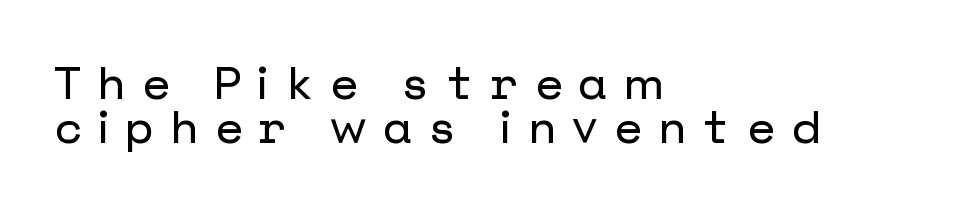
{"serif": "no", "italic": "no", "width": "normal", "stroke_contrast": "low", "x_height": "medium", "underline": "no", "align": "left", "line_spacing": "tight", "line_spacing_ratio": 0.98, "letter_spacing": "wide", "letter_spacing_em": 0.37, "glyph_px": 45}
